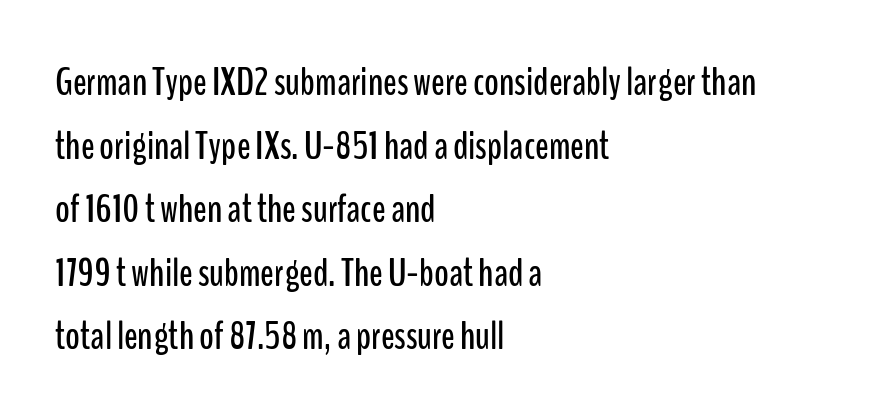
{"serif": "no", "italic": "no", "width": "condensed", "stroke_contrast": "low", "x_height": "medium", "monospaced": "no", "underline": "no", "align": "left", "line_spacing": "normal", "line_spacing_ratio": 1.59, "letter_spacing": "normal", "letter_spacing_em": 0.0, "glyph_px": 40}
